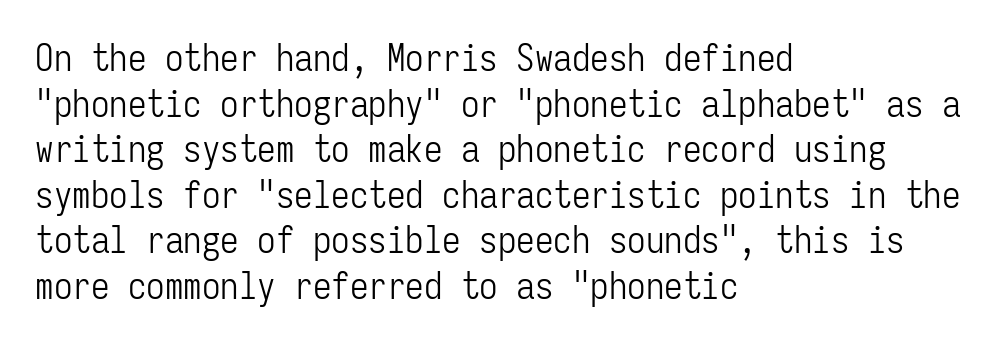
The typeface chosen for these lines omits serifs. Each line starts at the same left margin while the right side varies. The zone under the glyphs is completely vacant. The face used here is monospaced, like something from a code editor. Vertical stems look standard width or narrower in stroke. In terms of letterspacing, this is plain default setting.
